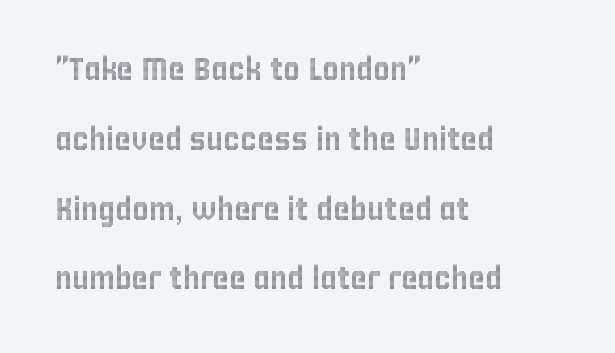
The image shows 32 px condensed type, upright; set left-aligned, loose line spacing (2.18x), normal letter spacing, not underlined; a large x-height.
